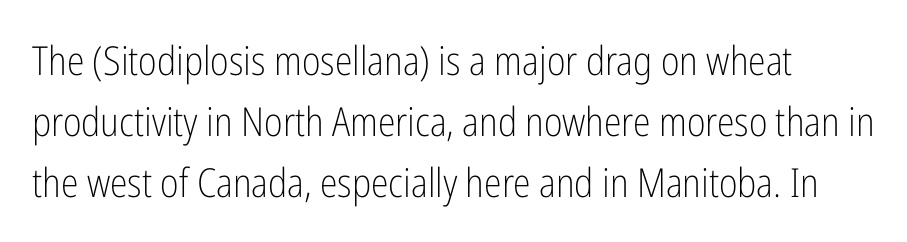
Q: Is the text bold? A: No.
Q: Is the text italic (slanted)? A: No, it is upright.
Q: Is the typeface a serif or a sans-serif typeface? A: Sans-serif.
Q: Is the text underlined? A: No.
Q: Is the spacing between letters normal or unusually wide? A: Normal.
Q: Is the spacing between lines tight, normal or loose? A: Normal.
Q: Width (condensed, normal, or wide)? A: Condensed.
Q: Stroke contrast? A: Low.
Q: x-height? A: Medium.
Q: Monospaced? A: No.
